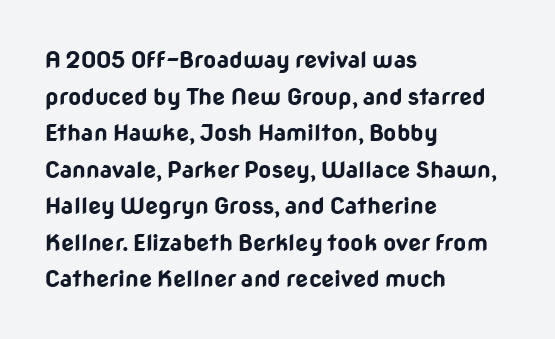
Visually the block forms a straight wall on the left and a jagged coastline on the right. The letters are bold, with thick, heavy strokes. The gap between lines stays unmarked. This sample keeps an unexceptional amount of space between lines. The horizontal fit of the characters is conventional and even. Vertical strokes here are truly vertical.
